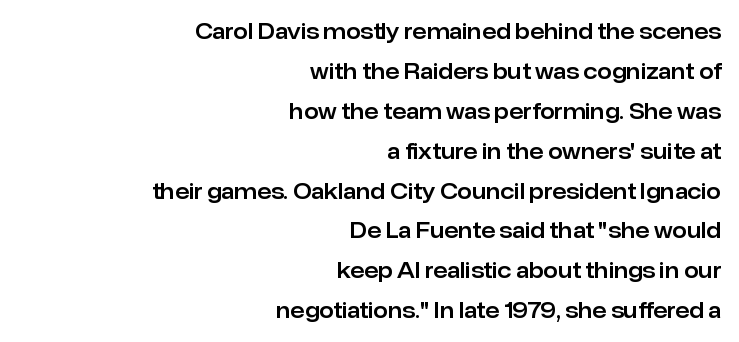
Line ends are locked; line starts wander. This is the regular roman posture of the typeface. Quick note: underline off. The designer dialed line spacing up above the default. The passage shown has conventional tracking throughout.
